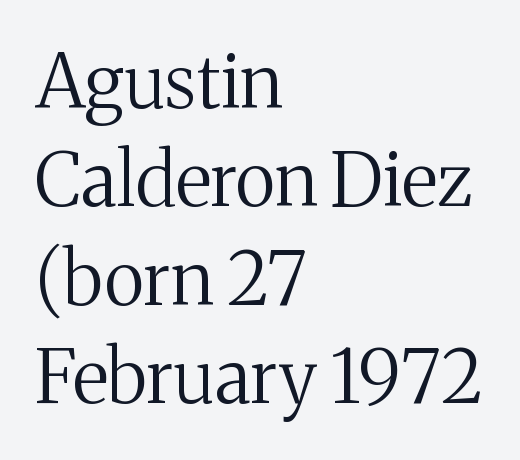
The image shows 74 px regular-weight serif type, upright; set left-aligned, normal line spacing (1.33x), normal letter spacing, not underlined; medium stroke contrast and a medium x-height.
